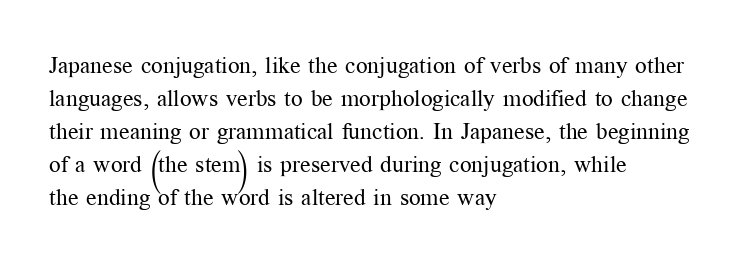
{"italic": "no", "bold": "no", "underline": "no", "align": "left", "line_spacing": "normal", "line_spacing_ratio": 1.44, "letter_spacing": "normal", "letter_spacing_em": 0.0, "glyph_px": 23}
